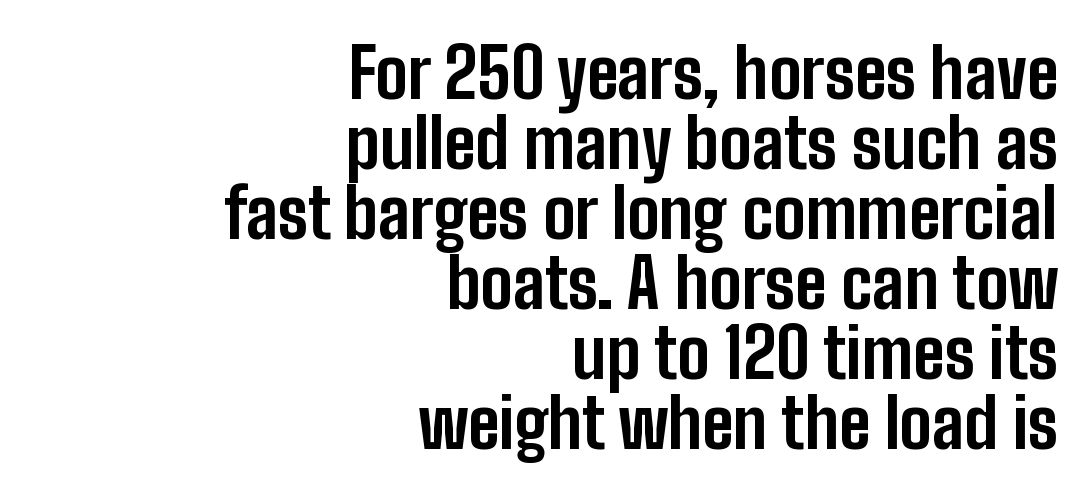
{"serif": "no", "italic": "no", "bold": "yes", "weight": "bold", "width": "condensed", "stroke_contrast": "low", "x_height": "medium", "monospaced": "no", "underline": "no", "align": "right", "line_spacing": "tight", "line_spacing_ratio": 1.03, "letter_spacing": "normal", "letter_spacing_em": 0.0, "glyph_px": 68}
